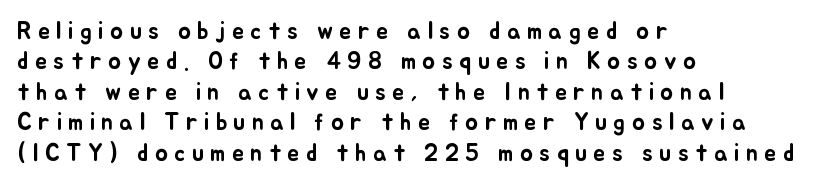
This sample keeps an unexceptional amount of space between lines. It's the straight-up-and-down kind of type. Does extra space separate the letters? Yes, quite a lot of it. Beneath every word, the page is bare. The ragged edge is on the right, which tells us the setting is flush left.
